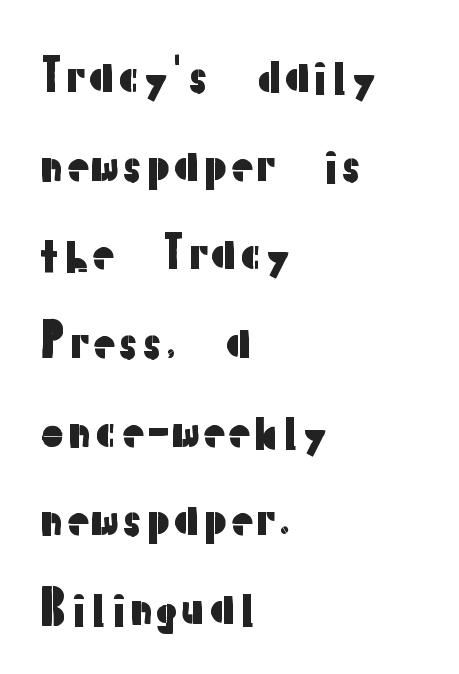
The image shows 45 px sans-serif type, upright; set left-aligned, loose line spacing (1.97x), normal letter spacing, not underlined; low stroke contrast and a medium x-height.
